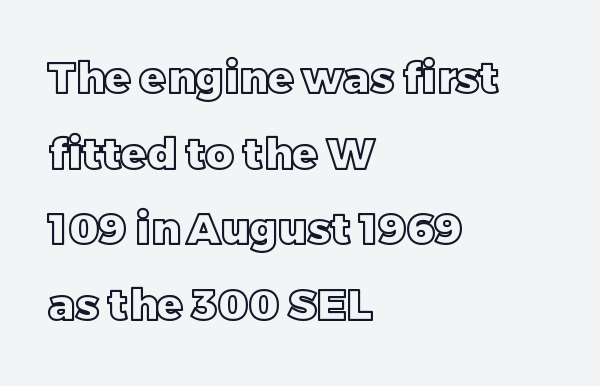
Q: Is the text italic (slanted)? A: No, it is upright.
Q: Is the text underlined? A: No.
Q: How is the paragraph aligned? A: Left-aligned.
Q: Is the spacing between letters normal or unusually wide? A: Normal.
Q: Width (condensed, normal, or wide)? A: Normal.
Q: x-height? A: Large.
Q: Monospaced? A: No.
